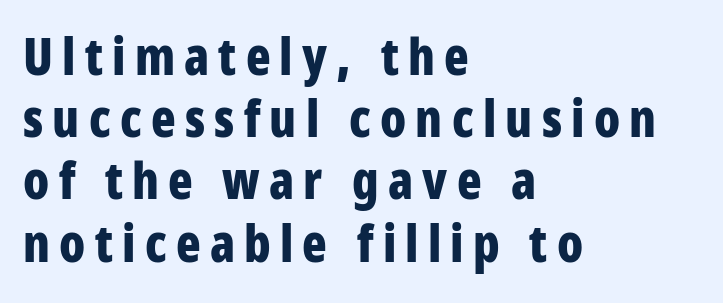
{"serif": "no", "italic": "no", "bold": "yes", "weight": "bold", "width": "condensed", "stroke_contrast": "low", "x_height": "large", "monospaced": "no", "underline": "no", "align": "left", "line_spacing_ratio": 1.22, "glyph_px": 51}
